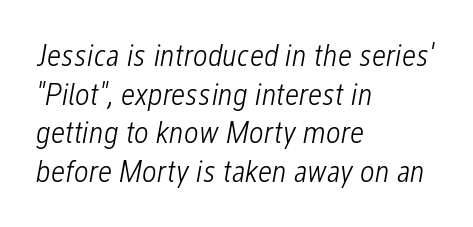
{"italic": "yes", "lean": "right", "slant_degrees": 12, "bold": "no", "weight": "light", "width": "condensed", "stroke_contrast": "low", "x_height": "medium", "monospaced": "no", "underline": "no", "align": "left", "line_spacing_ratio": 1.21, "letter_spacing": "normal", "letter_spacing_em": 0.0, "glyph_px": 32}
